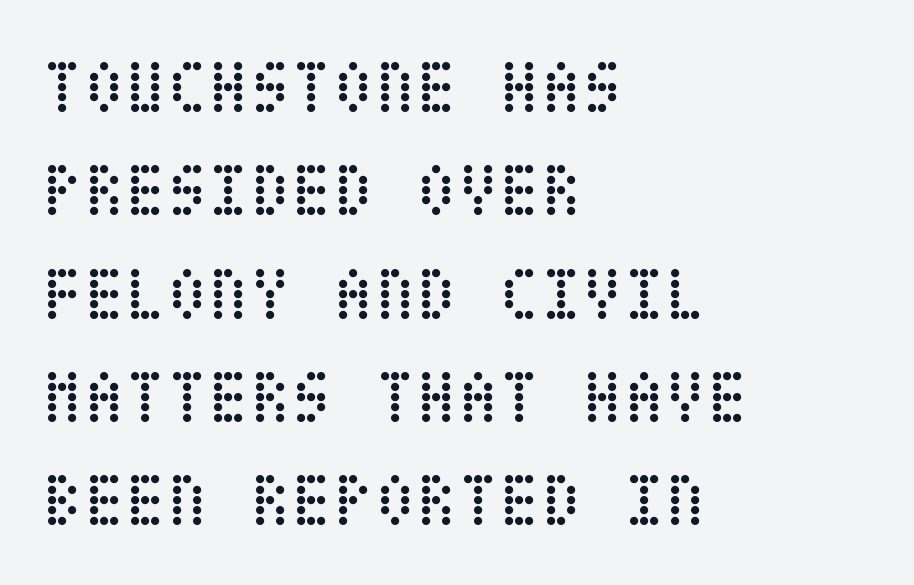
If you drew a ruler down the left edge, every line would touch it. Stroke mass is kept to a normal reading level or below. This rendering features lettering with no underline. Each word holds together tightly as a unit, with standard inter-letter gaps. The font's upright variant was chosen for this text. In terms of leading, this rendering sits right in the middle.
